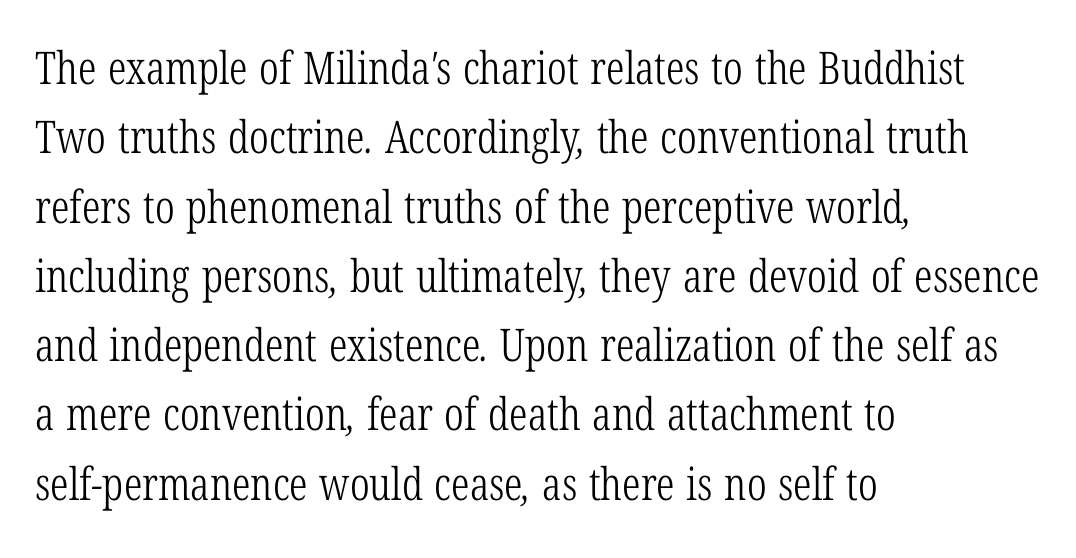
{"serif": "yes", "bold": "no", "weight": "light", "width": "condensed", "stroke_contrast": "low", "x_height": "medium", "monospaced": "no", "underline": "no", "align": "left", "line_spacing": "normal", "line_spacing_ratio": 1.54, "letter_spacing": "normal", "letter_spacing_em": 0.0, "glyph_px": 45}
